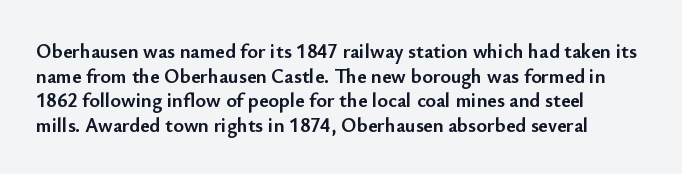
{"italic": "no", "bold": "yes", "underline": "no", "align": "left", "line_spacing_ratio": 1.23, "letter_spacing": "normal", "letter_spacing_em": 0.0, "glyph_px": 20}
